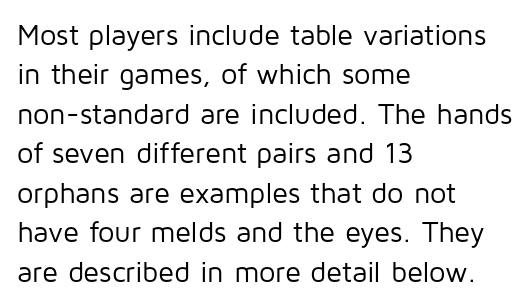
Q: Is the text bold? A: No.
Q: Is the text italic (slanted)? A: No, it is upright.
Q: Is the typeface a serif or a sans-serif typeface? A: Sans-serif.
Q: Is the text underlined? A: No.
Q: How is the paragraph aligned? A: Left-aligned.
Q: Is the spacing between letters normal or unusually wide? A: Normal.
Q: Is the spacing between lines tight, normal or loose? A: Normal.
Q: Width (condensed, normal, or wide)? A: Normal.
Q: Stroke contrast? A: Low.
Q: x-height? A: Medium.
Q: Monospaced? A: No.
